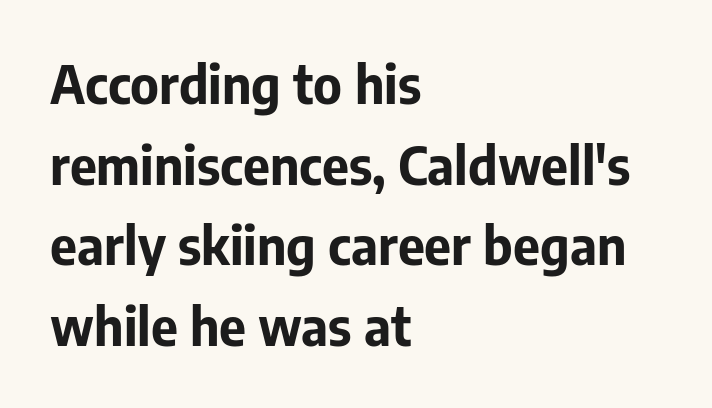
{"serif": "no", "italic": "no", "bold": "yes", "weight": "bold", "width": "normal", "stroke_contrast": "low", "x_height": "medium", "monospaced": "no", "underline": "no", "align": "left", "line_spacing": "normal", "line_spacing_ratio": 1.55, "letter_spacing": "normal", "letter_spacing_em": 0.0, "glyph_px": 52}
